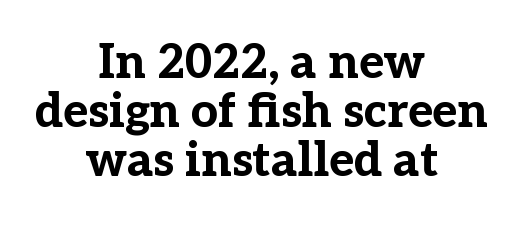
The image shows 47 px bold serif type, upright; set centered, tight line spacing (1.04x), normal letter spacing, not underlined; low stroke contrast and a medium x-height.
